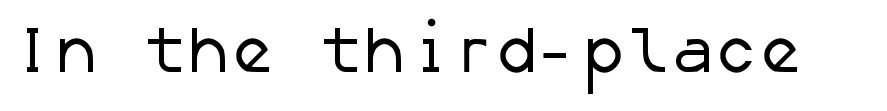
The words here are not underlined. Are there feet on the stems? There aren't — it's a sans. Letter spacing: default. The passage shown is not bold in any degree.
